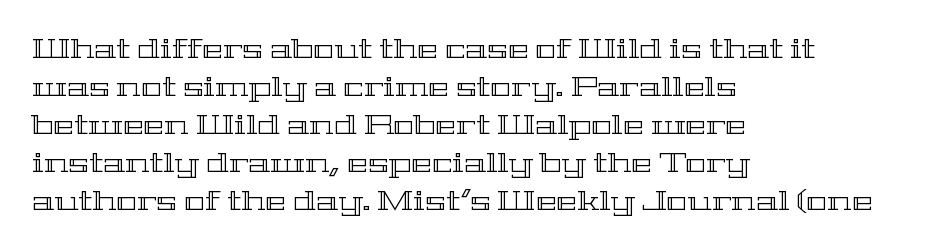
{"italic": "no", "width": "wide", "x_height": "medium", "monospaced": "no", "underline": "no", "align": "left", "line_spacing": "normal", "line_spacing_ratio": 1.36, "letter_spacing": "normal", "letter_spacing_em": 0.0, "glyph_px": 28}
